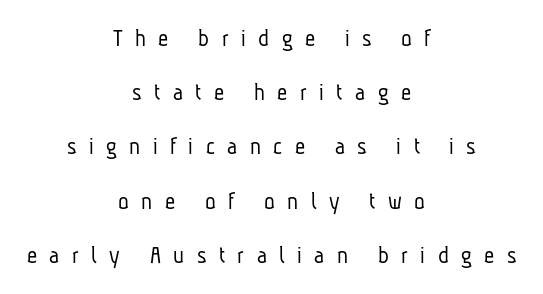
Q: Is the text bold? A: No.
Q: Is the text underlined? A: No.
Q: How is the paragraph aligned? A: Centered.
Q: Is the spacing between letters normal or unusually wide? A: Unusually wide.
Q: Is the spacing between lines tight, normal or loose? A: Loose.
